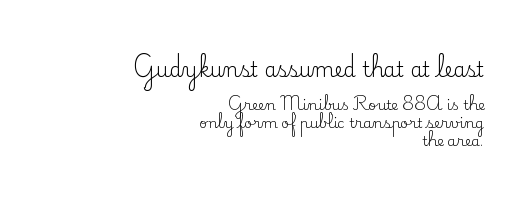
The rendering keeps characters at their native spacing. This layout puts the oversized block above and the modest block below. Is there much room between lines? A standard amount, neither cramped nor airy. This rendering features lettering with no underline.
